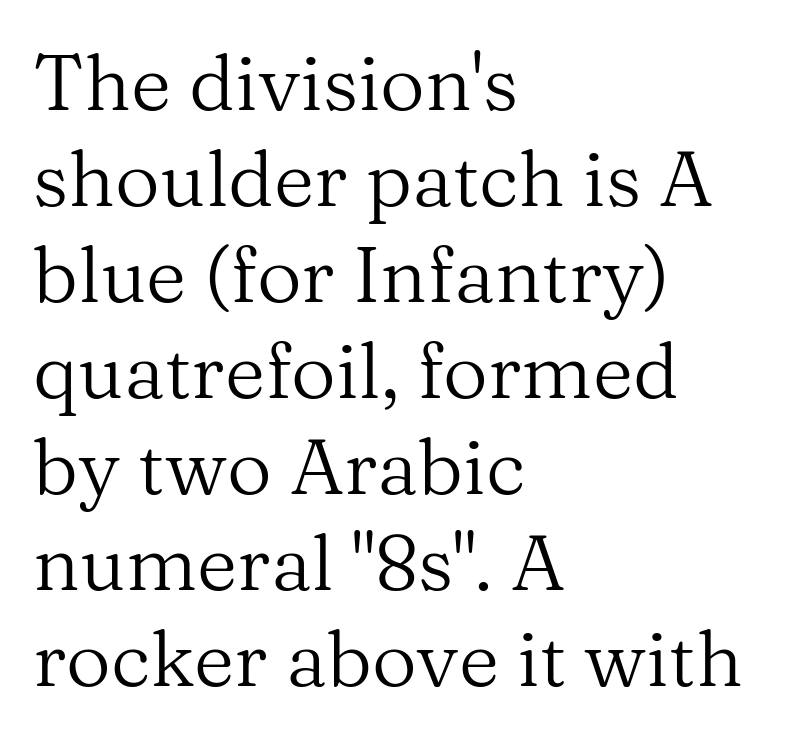
{"serif": "yes", "italic": "no", "bold": "no", "weight": "regular", "width": "normal", "stroke_contrast": "medium", "x_height": "medium", "monospaced": "no", "underline": "no", "align": "left", "line_spacing_ratio": 1.23, "letter_spacing": "normal", "letter_spacing_em": 0.0, "glyph_px": 78}
